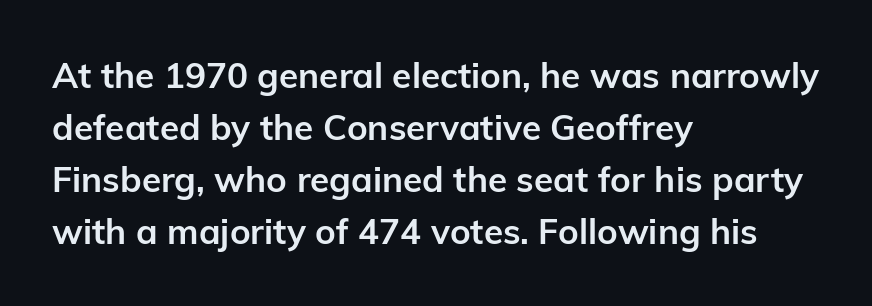
{"serif": "no", "italic": "no", "bold": "yes", "weight": "semibold", "width": "normal", "stroke_contrast": "low", "x_height": "medium", "monospaced": "no", "underline": "no", "align": "left", "line_spacing": "normal", "line_spacing_ratio": 1.49, "letter_spacing": "normal", "letter_spacing_em": 0.0, "glyph_px": 35}
